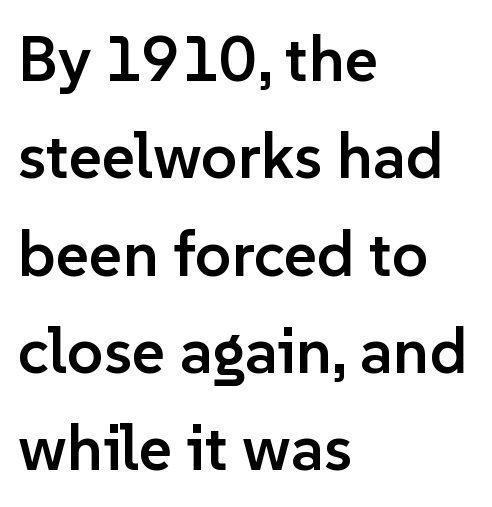
Moderately thickened strokes mark this as semibold type. Ascenders rise straight up at ninety degrees. You can tell from the bare stems that sans-serif type was used. Glance below the letters and you will spot only blank space. Short and long lines alike share a common starting point at left.
